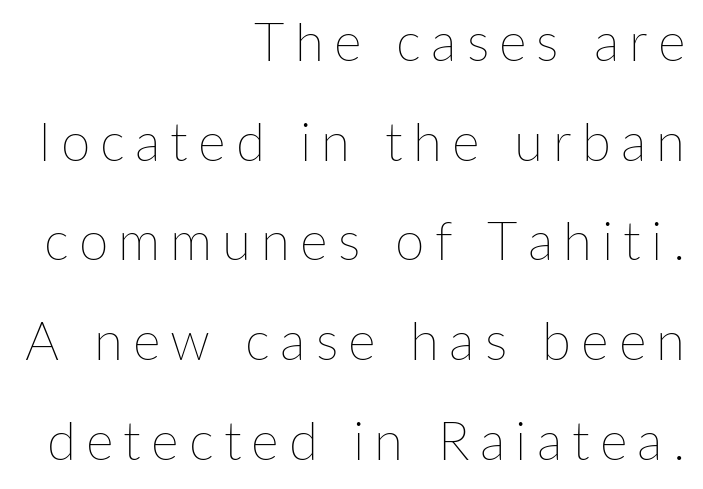
The image shows 53 px thin type, upright; set right-aligned, line spacing 1.88x, not underlined; low stroke contrast and a medium x-height.
